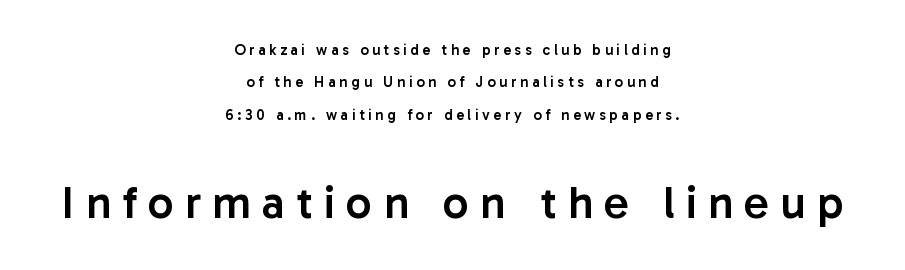
You can tell from the bare stems that sans-serif type was used. The letters are semibold — heavier than regular but short of a full bold. Caption: expanded tracking, letters set apart. This is the regular roman posture of the typeface. This block would shrink considerably if given ordinary leading; it's expanded now.
